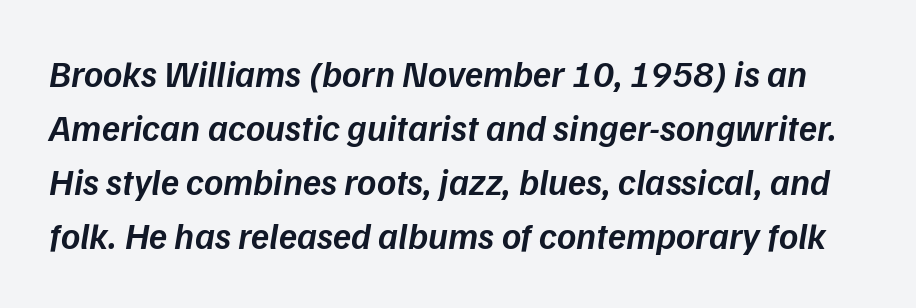
The image shows 37 px semibold type, italic (leaning right); set normal line spacing (1.46x), normal letter spacing, not underlined; low stroke contrast and a medium x-height.
